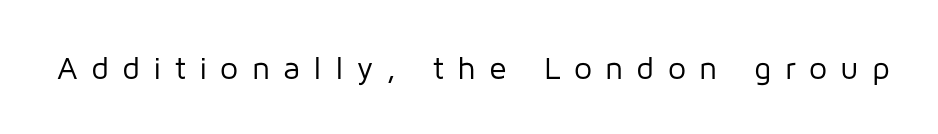
The image shows 32 px regular-weight sans-serif type, upright; set unusually wide letter spacing (+0.41 em), not underlined; low stroke contrast and a medium x-height.
